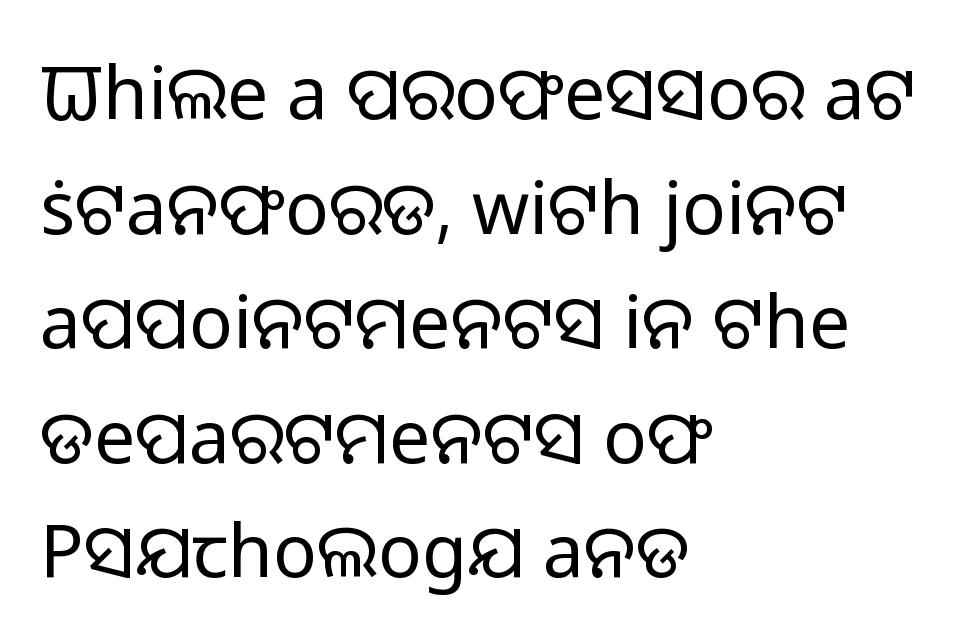
Q: Is the text bold? A: No.
Q: Is the text italic (slanted)? A: No, it is upright.
Q: Is the typeface a serif or a sans-serif typeface? A: Sans-serif.
Q: Is the text underlined? A: No.
Q: How is the paragraph aligned? A: Left-aligned.
Q: Is the spacing between letters normal or unusually wide? A: Normal.
Q: Is the spacing between lines tight, normal or loose? A: Normal.
Q: Width (condensed, normal, or wide)? A: Normal.
Q: Stroke contrast? A: Low.
Q: x-height? A: Medium.
Q: Monospaced? A: No.
